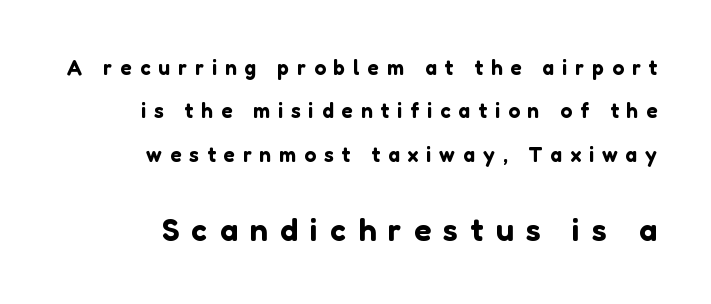
The image shows 32 px sans-serif type, upright; set right-aligned, loose line spacing (2.06x), unusually wide letter spacing (+0.38 em), not underlined; the second (bottom) block is 1.52x larger; low stroke contrast and a medium x-height.
